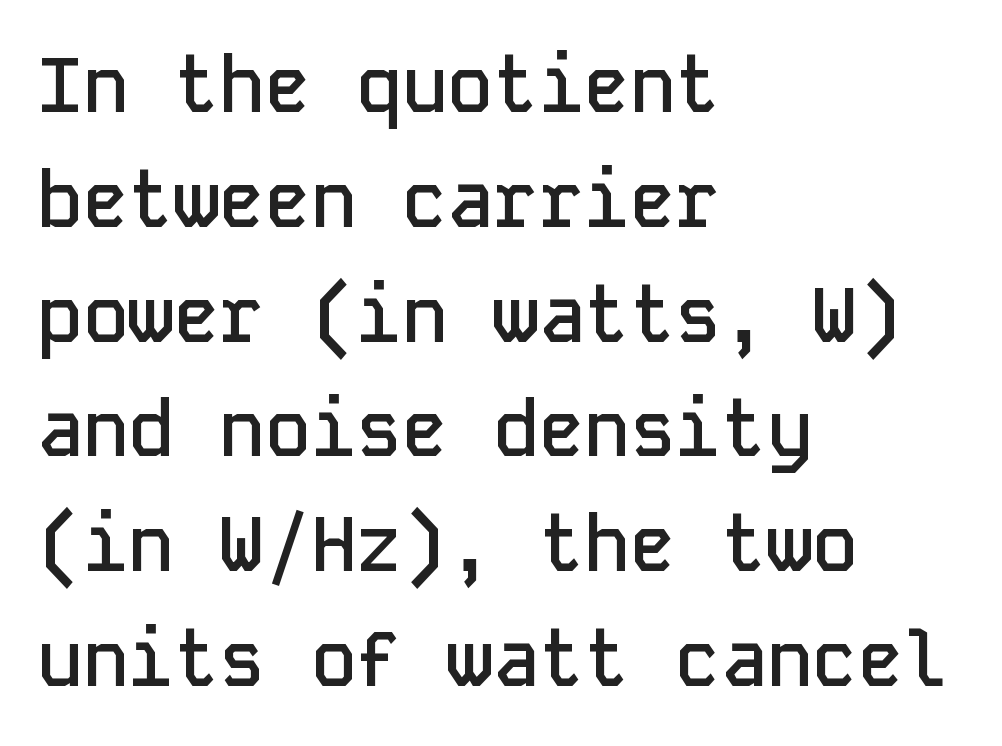
The type sits square on the baseline with zero lean. Students, note that the glyphs here touch the page at normal intervals. The type family on display is of the sans-serif kind. Regarding leading, the lines here are spaced in the standard way.
